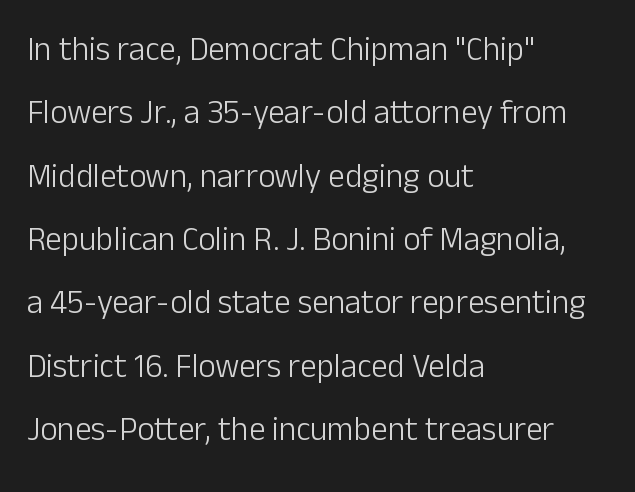
Q: Is the text bold? A: No.
Q: Is the text italic (slanted)? A: No, it is upright.
Q: Is the typeface a serif or a sans-serif typeface? A: Sans-serif.
Q: Is the text underlined? A: No.
Q: How is the paragraph aligned? A: Left-aligned.
Q: Is the spacing between letters normal or unusually wide? A: Normal.
Q: Is the spacing between lines tight, normal or loose? A: Loose.
Q: Width (condensed, normal, or wide)? A: Normal.
Q: Stroke contrast? A: Low.
Q: x-height? A: Medium.
Q: Monospaced? A: No.
